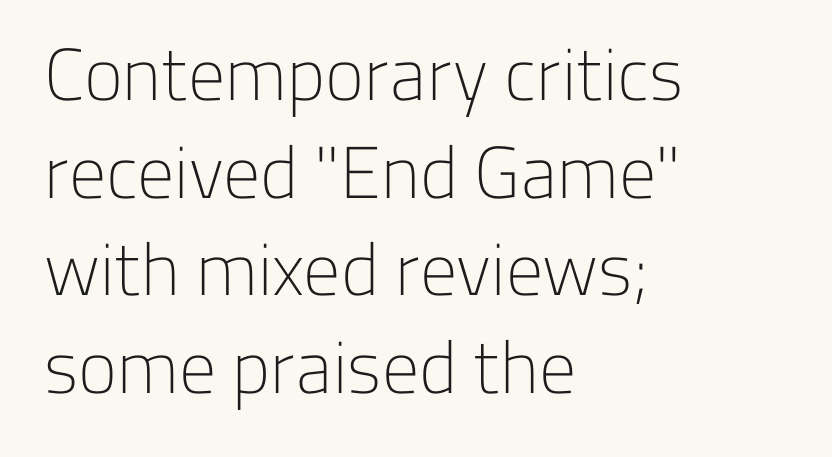
The letters stand upright; this is a roman face. The font sits on the lighter half of the weight spectrum, regular included. Evenly set lines give the paragraph a standard silhouette. Casual observation: everything's shoved over to the left.
